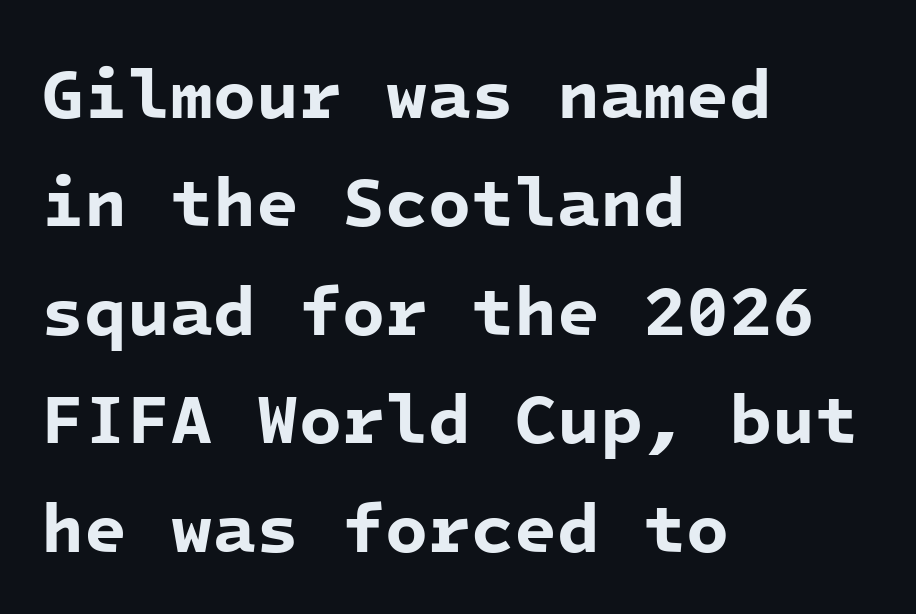
{"serif": "no", "bold": "yes", "weight": "bold", "width": "normal", "stroke_contrast": "low", "x_height": "medium", "monospaced": "yes", "underline": "no", "align": "left", "line_spacing": "normal", "line_spacing_ratio": 1.55, "letter_spacing": "normal", "letter_spacing_em": 0.0, "glyph_px": 70}
